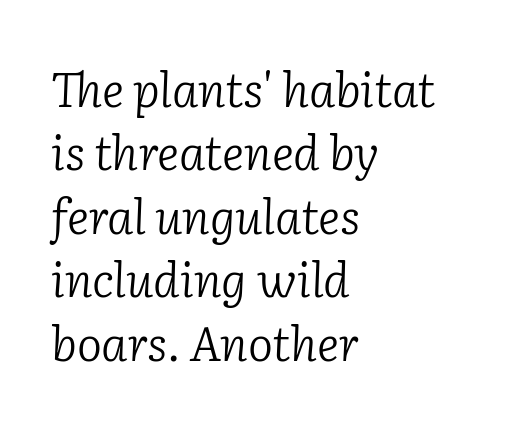
Has an underline been added? It has not. Varying glyph widths throughout — classic text-font behaviour. Unlike a clean sans, this face finishes its strokes with serifs. Stems here are at most as thick as an everyday book face. Is there much room between lines? A standard amount, neither cramped nor airy. Every row of glyphs begins at an identical x-position on the left.
